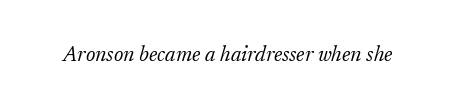
Each row of text sits above clean, open space. The passage shown is not bold in any degree. Each word holds together tightly as a unit, with standard inter-letter gaps. The rendering applies a slant to the glyphs.
